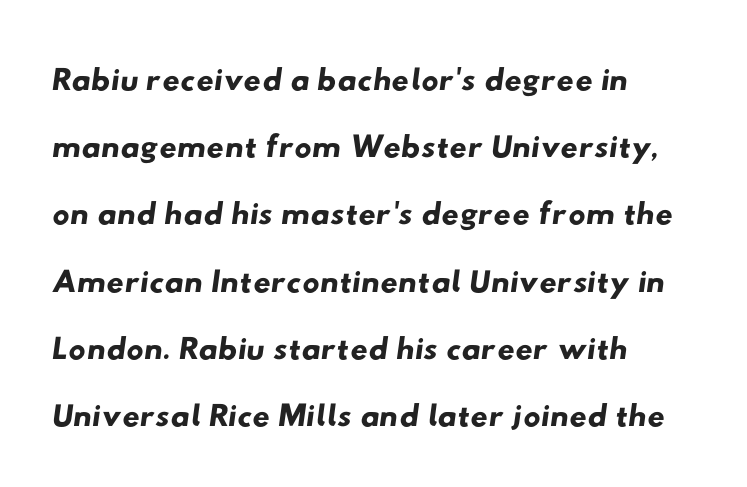
Q: Is the typeface a serif or a sans-serif typeface? A: Sans-serif.
Q: Is the text underlined? A: No.
Q: How is the paragraph aligned? A: Left-aligned.
Q: Is the spacing between letters normal or unusually wide? A: Normal.
Q: Is the spacing between lines tight, normal or loose? A: Normal.
Q: Width (condensed, normal, or wide)? A: Wide.
Q: Stroke contrast? A: Low.
Q: x-height? A: Small.
Q: Monospaced? A: No.
